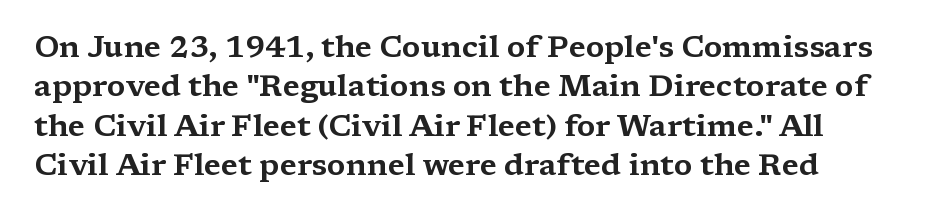
Proportional: the letters do not fall into vertical columns. Does the leading feel generous? No, just average. Plain, unruled lines of type. The rendering keeps characters at their native spacing.
